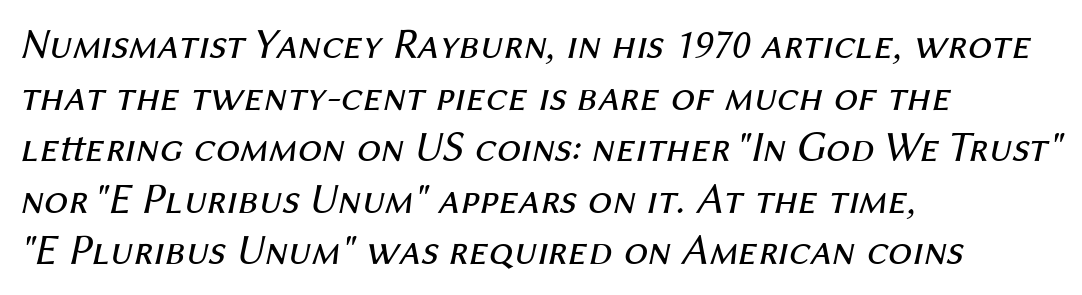
Q: Is the text bold? A: No.
Q: Is the text italic (slanted)? A: Yes, it leans right by about 12 degrees.
Q: Is the text underlined? A: No.
Q: How is the paragraph aligned? A: Left-aligned.
Q: Is the spacing between letters normal or unusually wide? A: Normal.
Q: Width (condensed, normal, or wide)? A: Normal.
Q: Stroke contrast? A: Medium.
Q: x-height? A: Medium.
Q: Monospaced? A: No.
